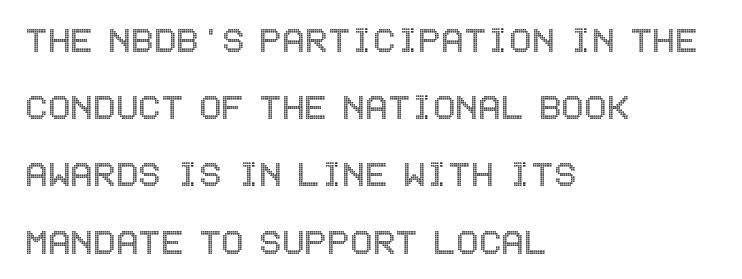
Rows of type keep a routine distance in the vertical direction. The typesetter chose a ragged-right arrangement here. Default kerning and tracking; the words read as compact shapes. The space directly below the letters is spotless.
